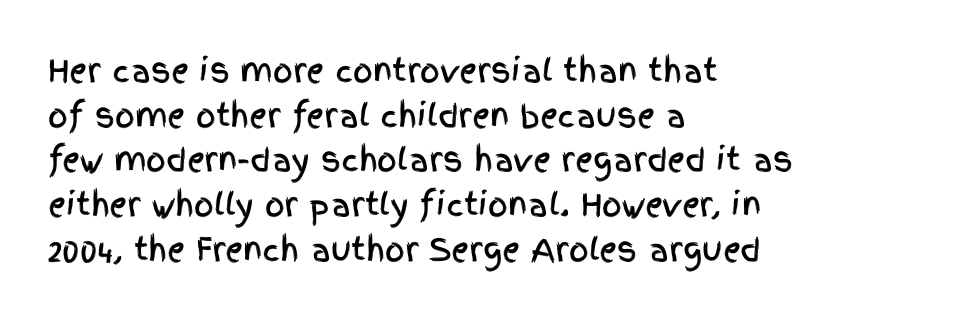
The image shows 31 px condensed sans-serif type, upright; set left-aligned, normal line spacing (1.44x), normal letter spacing, not underlined; a large x-height.
